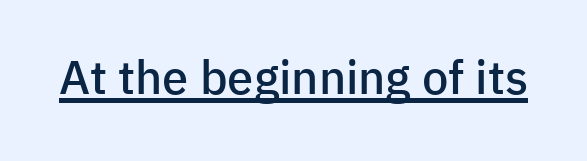
The image shows 47 px semibold sans-serif type, upright; set normal letter spacing, underlined; low stroke contrast and a medium x-height.
